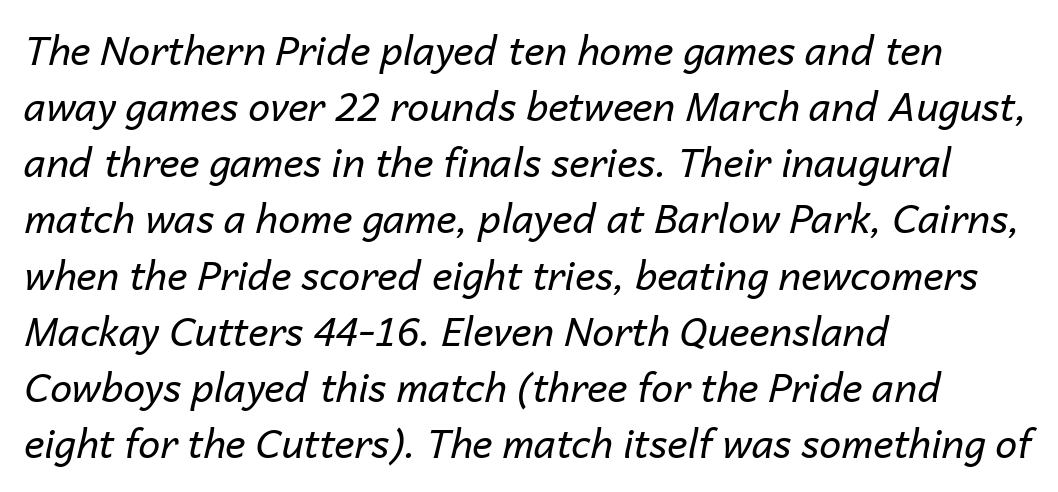
Q: Is the text bold? A: No.
Q: Is the text italic (slanted)? A: Yes, it leans right by about 14 degrees.
Q: Is the text underlined? A: No.
Q: How is the paragraph aligned? A: Left-aligned.
Q: Is the spacing between letters normal or unusually wide? A: Normal.
Q: Is the spacing between lines tight, normal or loose? A: Normal.
Q: Width (condensed, normal, or wide)? A: Normal.
Q: Stroke contrast? A: Low.
Q: x-height? A: Medium.
Q: Monospaced? A: No.
